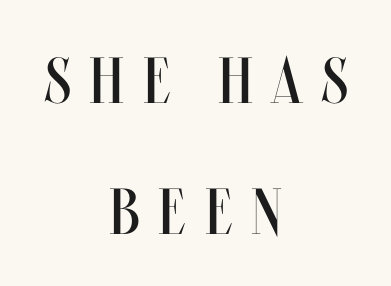
Q: Is the text bold? A: No.
Q: Is the text italic (slanted)? A: No, it is upright.
Q: Is the text underlined? A: No.
Q: How is the paragraph aligned? A: Centered.
Q: Is the spacing between letters normal or unusually wide? A: Unusually wide.
Q: Is the spacing between lines tight, normal or loose? A: Loose.
Q: Width (condensed, normal, or wide)? A: Condensed.
Q: Stroke contrast? A: Medium.
Q: x-height? A: Large.
Q: Monospaced? A: No.
